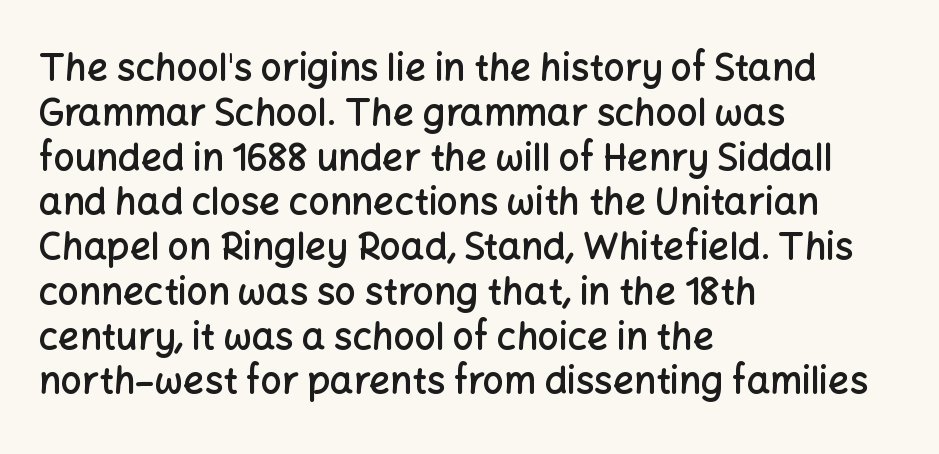
The passage shown has conventional tracking throughout. Looks like regular typesetting: each glyph gets only the width it needs. Serif or sans? Sans — the stroke terminals are bare. Italic? Not at all — the glyphs are vertical. Bare-footed words on every line.
